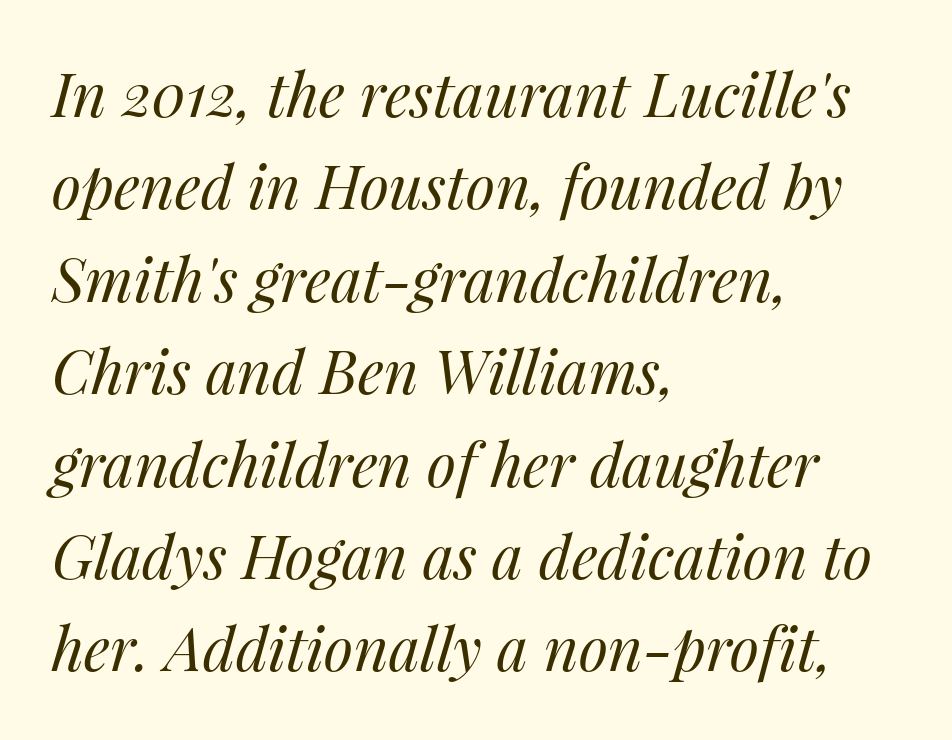
The image shows 60 px regular-weight type, italic (leaning right); set left-aligned, normal line spacing (1.54x), normal letter spacing, not underlined; medium stroke contrast and a medium x-height.
